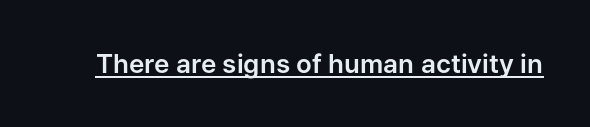
Posture: vertical. Is the letter spacing exaggerated? No — it looks like the ordinary default. These characters rest on top of a visible drawn line.
